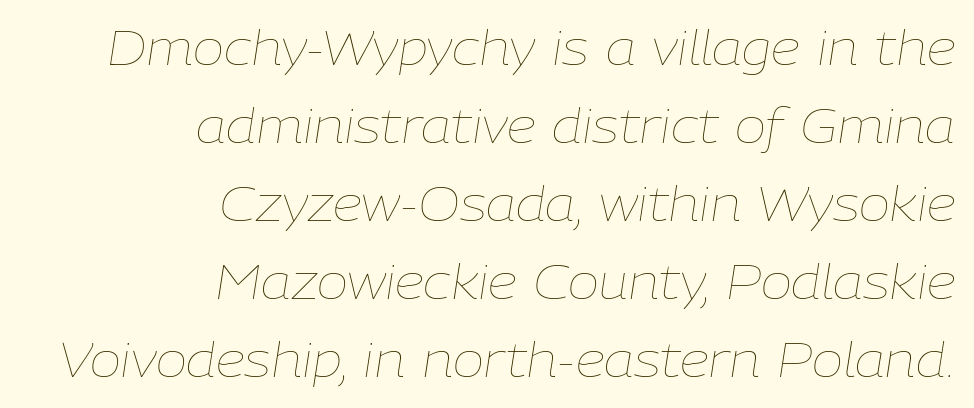
Q: Is the text bold? A: No.
Q: Is the text italic (slanted)? A: Yes, it leans right by about 9 degrees.
Q: Is the text underlined? A: No.
Q: How is the paragraph aligned? A: Right-aligned.
Q: Is the spacing between letters normal or unusually wide? A: Normal.
Q: Is the spacing between lines tight, normal or loose? A: Normal.
Q: Width (condensed, normal, or wide)? A: Normal.
Q: Stroke contrast? A: Low.
Q: x-height? A: Medium.
Q: Monospaced? A: No.
